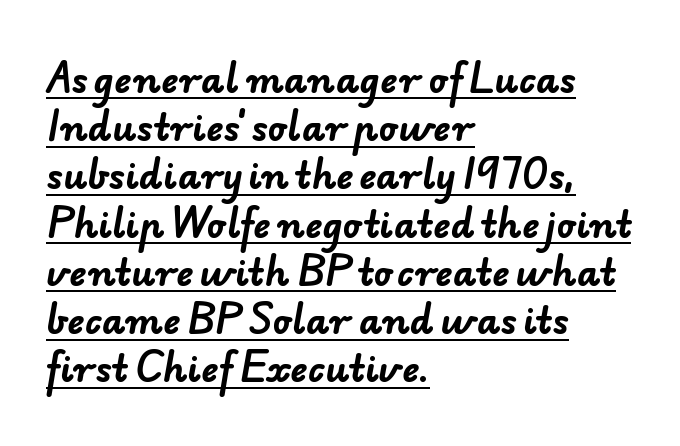
{"serif": "no", "bold": "yes", "weight": "bold", "width": "normal", "stroke_contrast": "low", "x_height": "small", "monospaced": "no", "underline": "yes", "align": "left", "line_spacing": "normal", "line_spacing_ratio": 1.34, "letter_spacing": "normal", "letter_spacing_em": 0.0, "glyph_px": 36}
